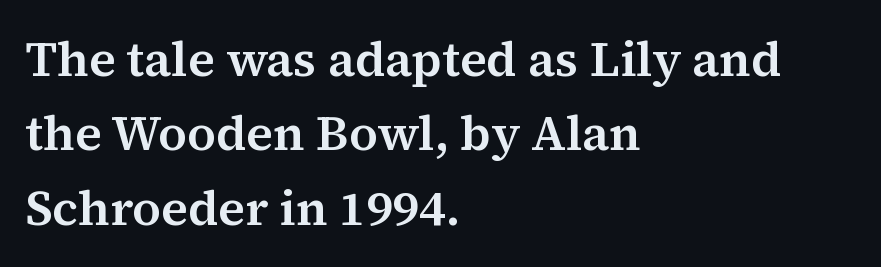
{"serif": "yes", "italic": "no", "width": "normal", "stroke_contrast": "medium", "x_height": "medium", "monospaced": "no", "underline": "no", "align": "left", "line_spacing": "normal", "line_spacing_ratio": 1.52, "letter_spacing": "normal", "letter_spacing_em": 0.0, "glyph_px": 49}
